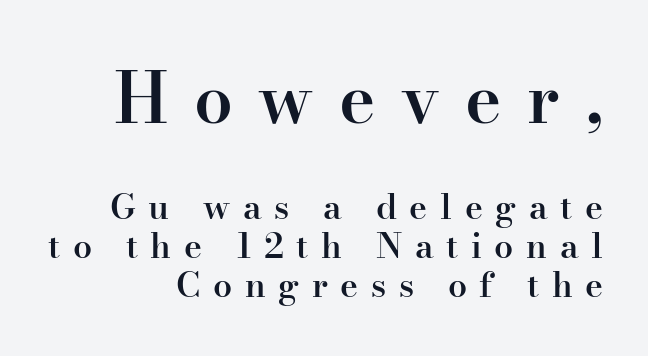
The typeface chosen for these lines features serifs. Each glyph is drawn with semibold strokes, heavier than normal yet not fully bold. A roman cut, with each character standing at attention. Size hierarchy here favors the leading block over the trailing one. Decoration check: the copy has no underline.
